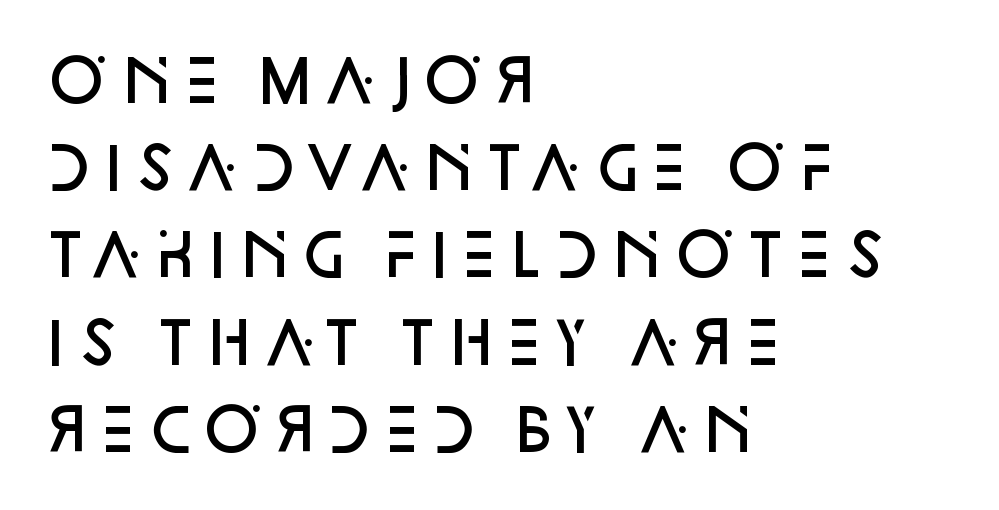
The passage shown is typed in a proportional face where columns would drift. Short note: letters normally spaced. Bare-footed words on every line. The leading is moderate, giving the passage an even texture.
